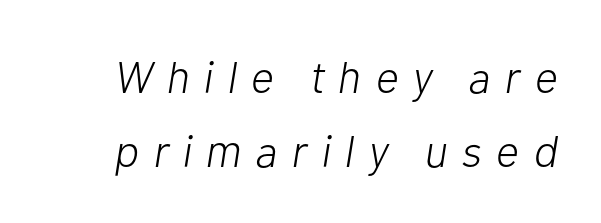
{"italic": "yes", "lean": "right", "slant_degrees": 10, "bold": "no", "weight": "light", "width": "normal", "stroke_contrast": "low", "x_height": "medium", "monospaced": "no", "underline": "no", "line_spacing": "normal", "line_spacing_ratio": 1.65, "letter_spacing": "wide", "letter_spacing_em": 0.31, "glyph_px": 45}
